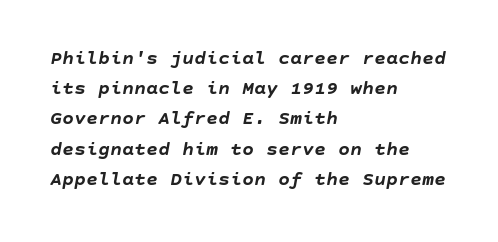
The image shows 20 px bold type, italic (leaning right); set left-aligned, normal line spacing (1.51x), normal letter spacing, not underlined.
